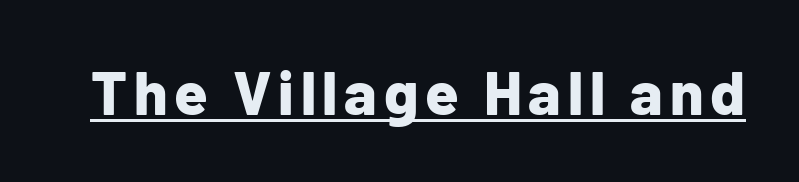
{"serif": "no", "italic": "no", "bold": "yes", "weight": "bold", "width": "normal", "stroke_contrast": "low", "x_height": "medium", "monospaced": "no", "underline": "yes", "glyph_px": 61}
